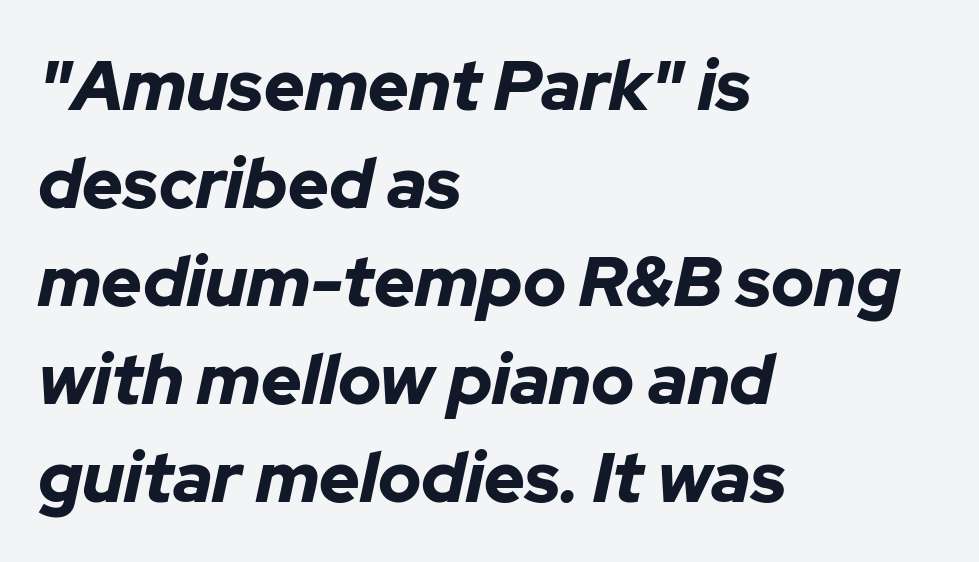
{"italic": "yes", "lean": "right", "slant_degrees": 12, "bold": "yes", "weight": "bold", "width": "normal", "stroke_contrast": "low", "x_height": "medium", "monospaced": "no", "underline": "no", "align": "left", "line_spacing": "normal", "line_spacing_ratio": 1.4, "letter_spacing": "normal", "letter_spacing_em": 0.0, "glyph_px": 70}
